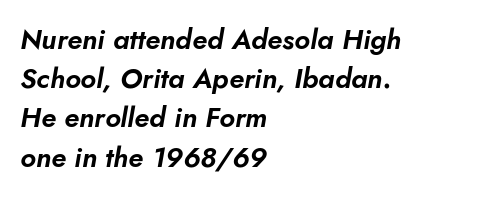
Q: Is the text italic (slanted)? A: Yes, it leans right by about 10 degrees.
Q: Is the text underlined? A: No.
Q: How is the paragraph aligned? A: Left-aligned.
Q: Is the spacing between letters normal or unusually wide? A: Normal.
Q: Is the spacing between lines tight, normal or loose? A: Normal.
Q: Width (condensed, normal, or wide)? A: Normal.
Q: Stroke contrast? A: Low.
Q: x-height? A: Small.
Q: Monospaced? A: No.
